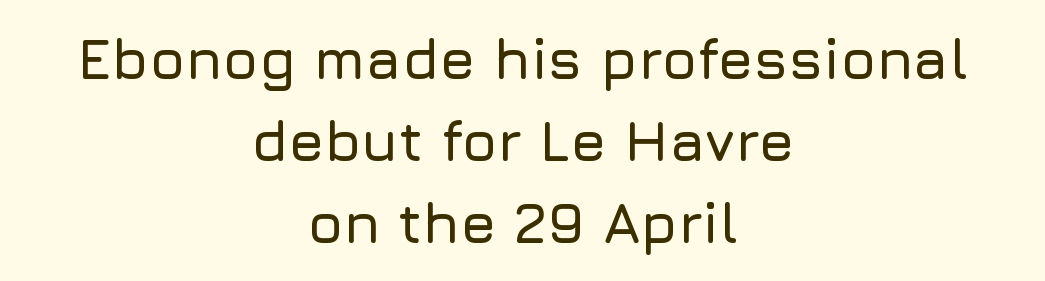
Q: Is the text italic (slanted)? A: No, it is upright.
Q: Is the typeface a serif or a sans-serif typeface? A: Sans-serif.
Q: Is the text underlined? A: No.
Q: How is the paragraph aligned? A: Centered.
Q: Is the spacing between letters normal or unusually wide? A: Normal.
Q: Is the spacing between lines tight, normal or loose? A: Normal.
Q: Width (condensed, normal, or wide)? A: Normal.
Q: Stroke contrast? A: Low.
Q: x-height? A: Medium.
Q: Monospaced? A: No.
